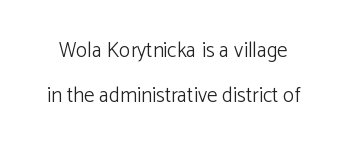
{"italic": "no", "bold": "no", "underline": "no", "line_spacing": "loose", "line_spacing_ratio": 2.15, "letter_spacing": "normal", "letter_spacing_em": 0.0, "glyph_px": 21}
